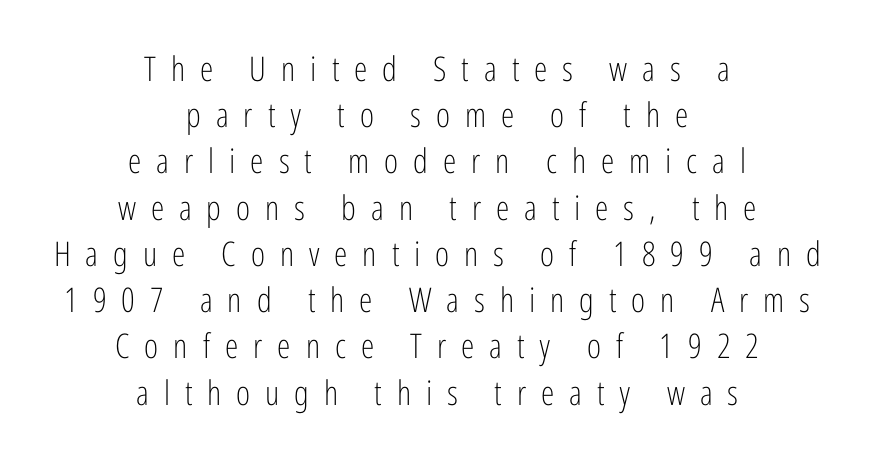
The image shows 34 px light, condensed sans-serif type, upright; set centered, normal line spacing (1.36x), unusually wide letter spacing (+0.44 em), not underlined; low stroke contrast and a medium x-height.
